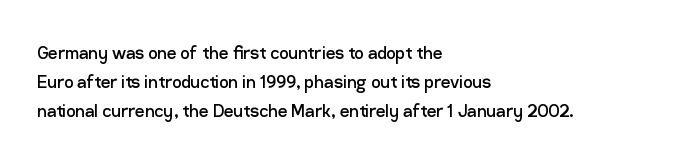
Letters rest on an invisible, unmarked baseline. Heaviness? Minimal to ordinary, like unemphasized prose. The rendering anchors every line to the left-hand side. The line-height multiplier appears to be the usual default.
